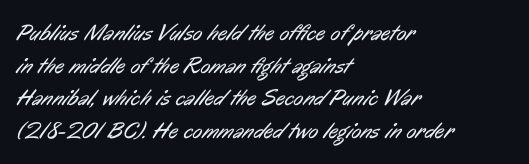
The image shows 23 px text type; set left-aligned, normal line spacing (1.42x), normal letter spacing, not underlined.
